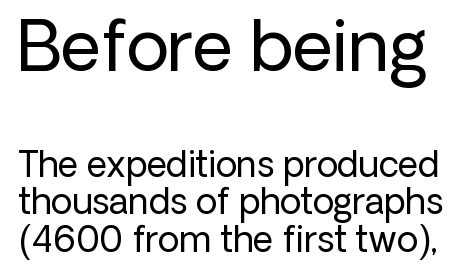
Q: Is the text bold? A: No.
Q: Is the text italic (slanted)? A: No, it is upright.
Q: Is the typeface a serif or a sans-serif typeface? A: Sans-serif.
Q: Is the text underlined? A: No.
Q: Is the spacing between letters normal or unusually wide? A: Normal.
Q: Is the spacing between lines tight, normal or loose? A: Tight.
Q: Which block of text is set in a larger size, the first (top) or the second (bottom)? A: The first (top) one.
Q: Width (condensed, normal, or wide)? A: Normal.
Q: Stroke contrast? A: Low.
Q: x-height? A: Medium.
Q: Monospaced? A: No.
